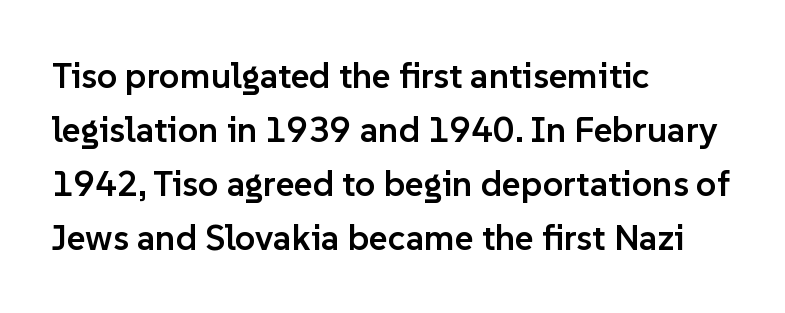
{"serif": "no", "italic": "no", "bold": "semi", "weight": "semibold", "width": "normal", "stroke_contrast": "low", "x_height": "medium", "monospaced": "no", "underline": "no", "align": "left", "line_spacing": "normal", "line_spacing_ratio": 1.5, "letter_spacing": "normal", "letter_spacing_em": 0.0, "glyph_px": 36}
